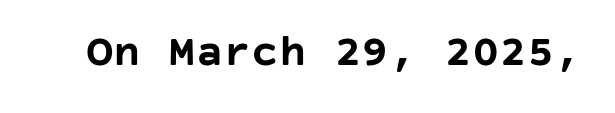
The image shows 46 px semibold sans-serif type, upright; set normal letter spacing, not underlined; low stroke contrast and a large x-height.
